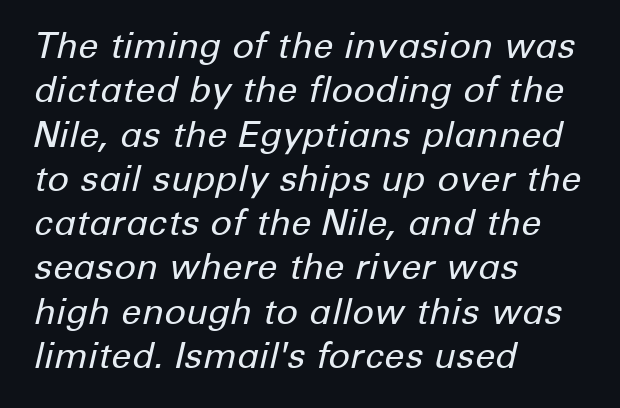
The face used here has a pronounced slope to its letters. The zone under the glyphs is completely vacant. This sample is left-justified, so line endings fall wherever the words run out. A typesetter would call this proportional, since set widths differ per character. Stem width sits at or under what a default text font uses. Observe the ordinary spacing: letters are neighbours, not strangers.
